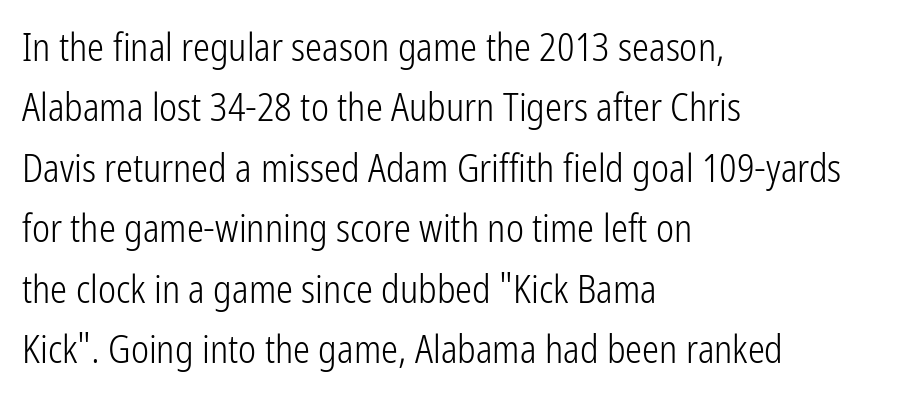
The image shows 38 px light, condensed sans-serif type, upright; set left-aligned, normal line spacing (1.59x), normal letter spacing, not underlined; low stroke contrast and a medium x-height.
